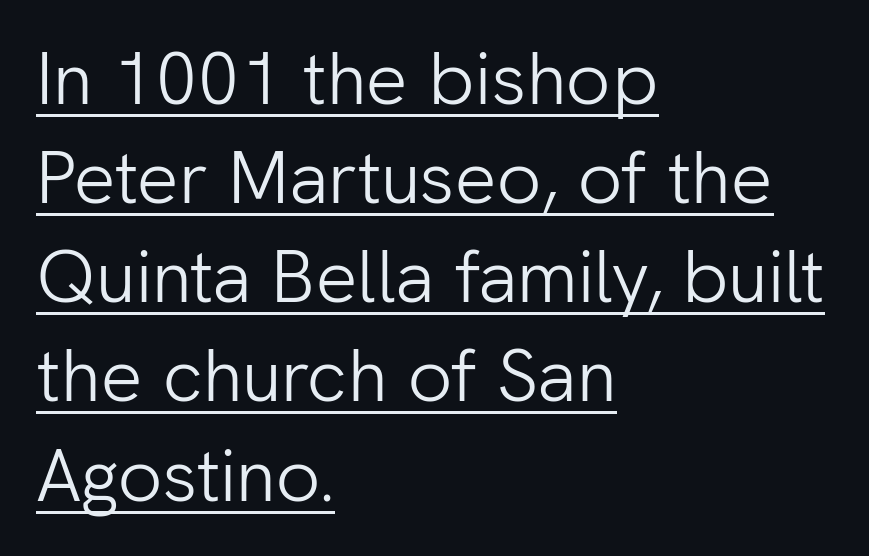
The image shows 74 px light sans-serif type, upright; set left-aligned, normal line spacing (1.34x), normal letter spacing, underlined; low stroke contrast and a medium x-height.
